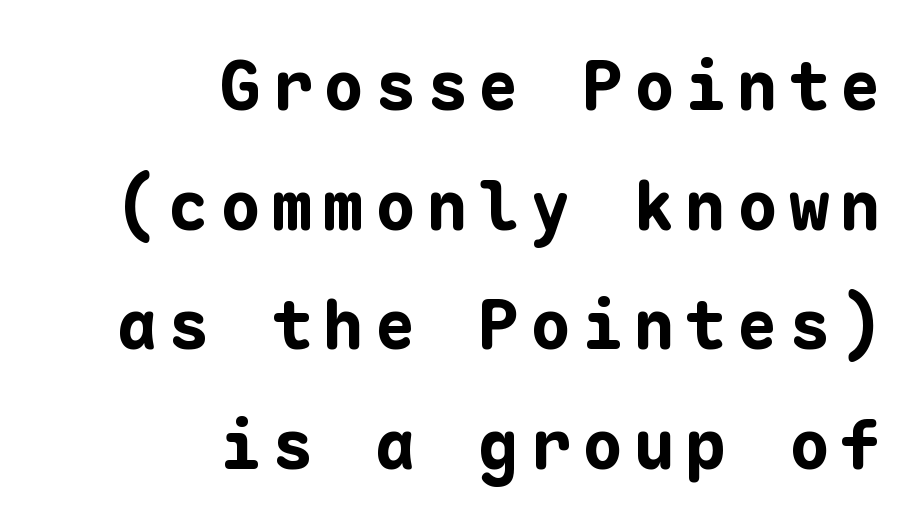
The typesetter chose a ragged-left arrangement here. Type without underlining. Each letter, wide or thin by design, is forced into the same width here. No feet cap the strokes, marking this as sans-serif type.
